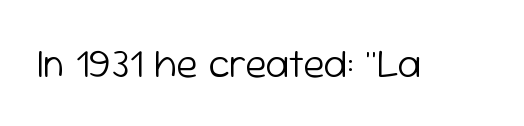
The image shows 40 px light sans-serif type, upright; set normal letter spacing, not underlined; low stroke contrast and a medium x-height.
